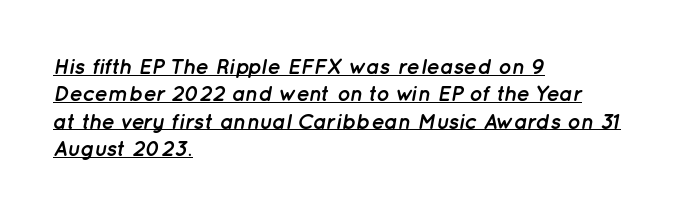
The image shows 22 px bold type, italic (leaning right); set left-aligned, line spacing 1.24x, normal letter spacing, underlined.
